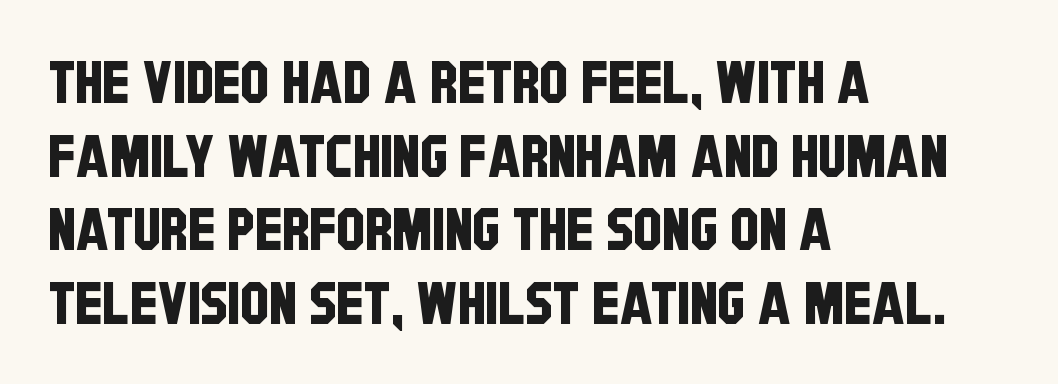
Q: Is the typeface a serif or a sans-serif typeface? A: Sans-serif.
Q: Is the text underlined? A: No.
Q: How is the paragraph aligned? A: Left-aligned.
Q: Is the spacing between letters normal or unusually wide? A: Normal.
Q: Is the spacing between lines tight, normal or loose? A: Normal.
Q: Width (condensed, normal, or wide)? A: Condensed.
Q: Stroke contrast? A: Low.
Q: x-height? A: Large.
Q: Monospaced? A: No.
